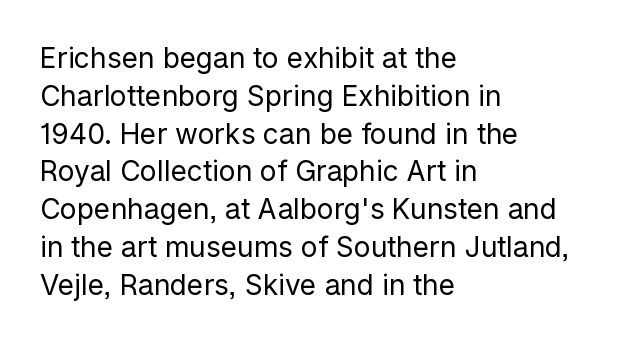
The image shows 28 px regular-weight sans-serif type, upright; set left-aligned, normal line spacing (1.35x), normal letter spacing, not underlined; low stroke contrast and a medium x-height.
